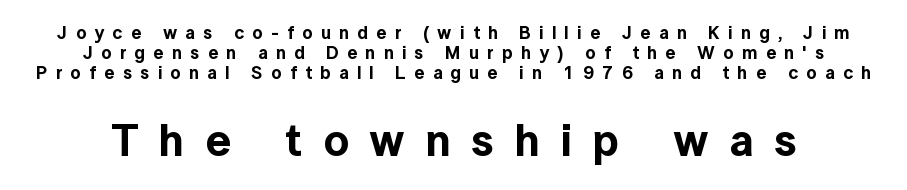
The image shows 45 px sans-serif type, upright; set tight line spacing (1.11x), unusually wide letter spacing (+0.46 em), not underlined; the second (bottom) block is 2.5x larger; a medium x-height.
